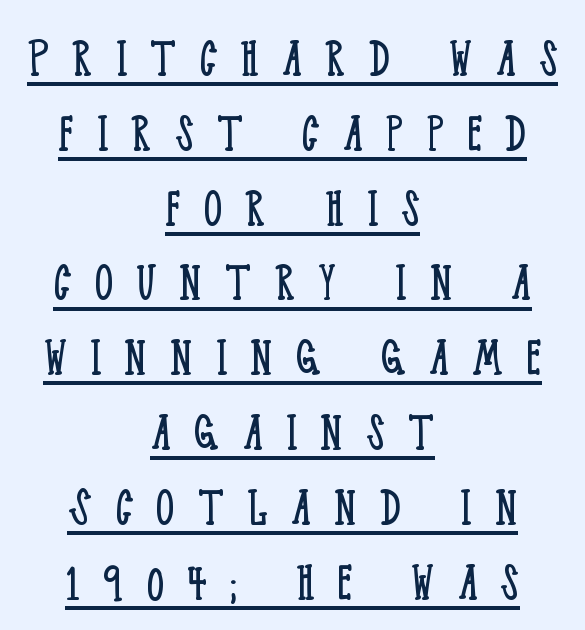
Note the varied advance widths — an 'i' is clearly narrower than an 'm'. The face used here appears with an underline applied. Visually the block forms a symmetrical silhouette, jagged on both flanks. Stem width sits at or under what a default text font uses.
